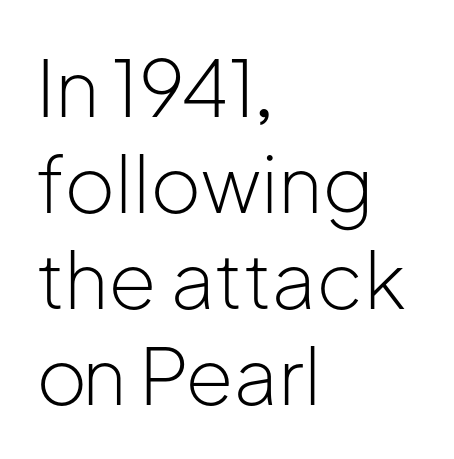
The image shows 78 px light sans-serif type, upright; set left-aligned, line spacing 1.23x, normal letter spacing, not underlined; low stroke contrast and a medium x-height.
